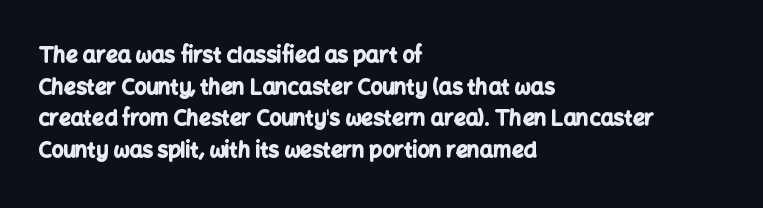
Q: Is the text bold? A: Yes.
Q: Is the text italic (slanted)? A: No, it is upright.
Q: Is the text underlined? A: No.
Q: How is the paragraph aligned? A: Left-aligned.
Q: Is the spacing between letters normal or unusually wide? A: Normal.
Q: Is the spacing between lines tight, normal or loose? A: Normal.
